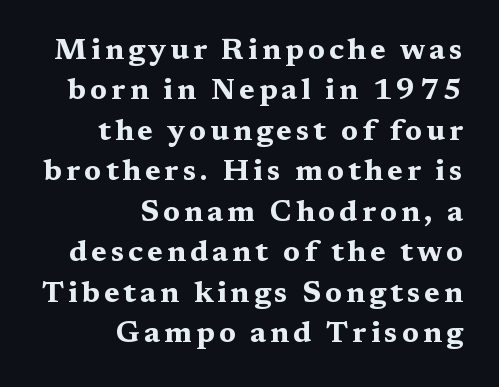
{"serif": "yes", "italic": "no", "bold": "yes", "weight": "bold", "width": "wide", "stroke_contrast": "medium", "x_height": "medium", "monospaced": "no", "underline": "no", "align": "right", "line_spacing": "normal", "line_spacing_ratio": 1.35, "glyph_px": 30}
